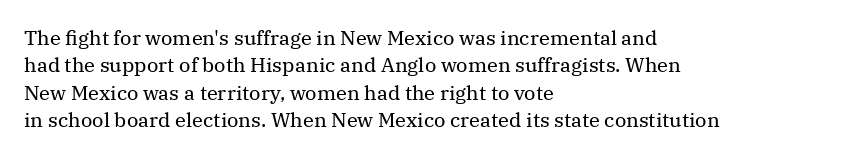
{"italic": "no", "bold": "no", "underline": "no", "align": "left", "line_spacing": "normal", "line_spacing_ratio": 1.37, "letter_spacing": "normal", "letter_spacing_em": 0.0, "glyph_px": 20}
